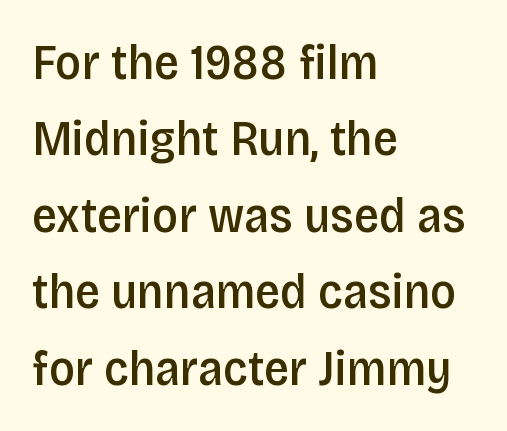
Q: Is the text bold? A: Semi-bold.
Q: Is the text italic (slanted)? A: No, it is upright.
Q: Is the typeface a serif or a sans-serif typeface? A: Sans-serif.
Q: Is the text underlined? A: No.
Q: How is the paragraph aligned? A: Left-aligned.
Q: Is the spacing between letters normal or unusually wide? A: Normal.
Q: Is the spacing between lines tight, normal or loose? A: Normal.
Q: Width (condensed, normal, or wide)? A: Condensed.
Q: Stroke contrast? A: Low.
Q: x-height? A: Large.
Q: Monospaced? A: No.
